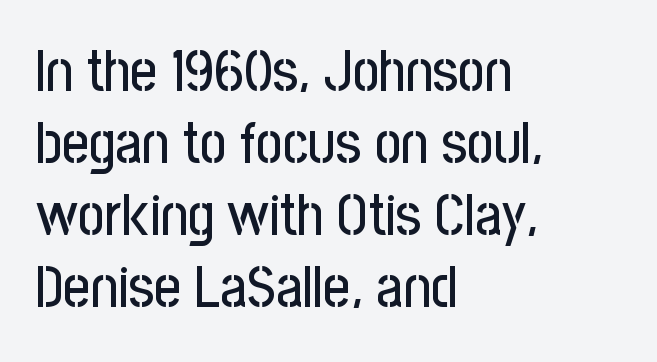
This sample has the flowing, uneven cadence of proportional lettering. Style check: upright. Horizontally, the lines are justified to the leading edge only. I'd call this a sans setting — the letters go barefoot.
